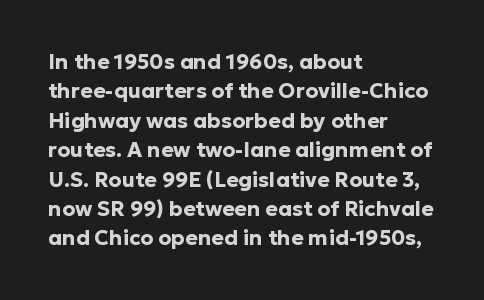
Q: Is the text bold? A: Yes.
Q: Is the text italic (slanted)? A: No, it is upright.
Q: Is the text underlined? A: No.
Q: How is the paragraph aligned? A: Left-aligned.
Q: Is the spacing between letters normal or unusually wide? A: Normal.
Q: Is the spacing between lines tight, normal or loose? A: Normal.
